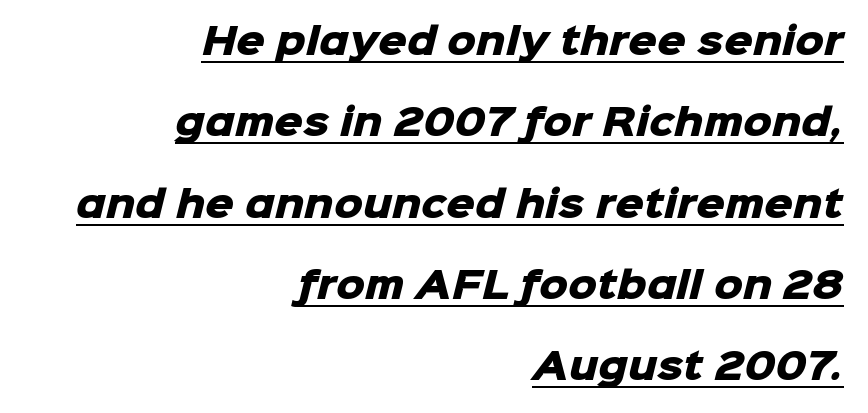
The image shows 36 px heavy sans-serif type; set right-aligned, loose line spacing (2.26x), normal letter spacing, underlined; low stroke contrast and a medium x-height.
